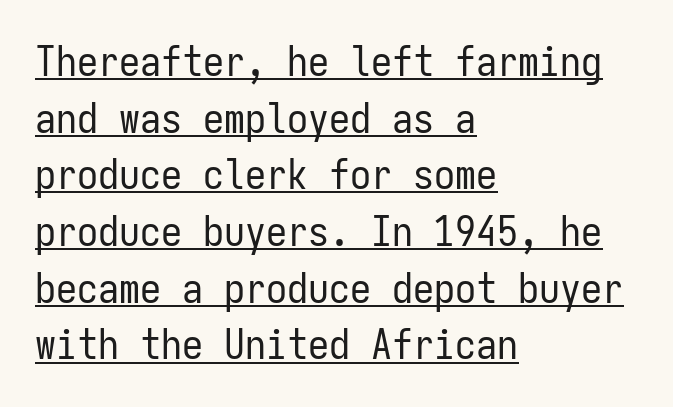
The image shows 42 px regular-weight, condensed sans-serif type, upright, monospaced; set left-aligned, normal line spacing (1.35x), normal letter spacing, underlined; low stroke contrast and a medium x-height.
